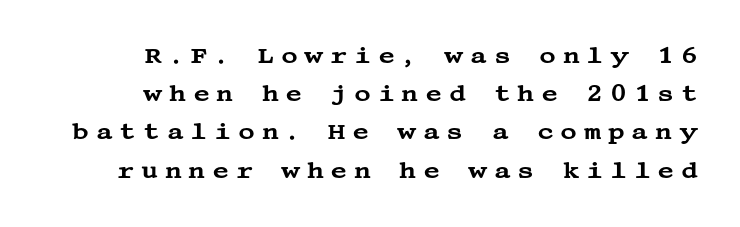
Q: Is the text italic (slanted)? A: No, it is upright.
Q: Is the text underlined? A: No.
Q: How is the paragraph aligned? A: Right-aligned.
Q: Is the spacing between letters normal or unusually wide? A: Unusually wide.
Q: Is the spacing between lines tight, normal or loose? A: Normal.
